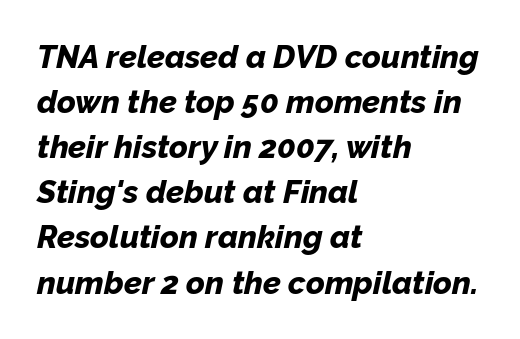
Is the block centered? No — it sits flush against the left margin. Words float on clear page, feet unadorned. Summary of vertical rhythm: regular, with standard interline spacing. Is the letter spacing exaggerated? No — it looks like the ordinary default.
